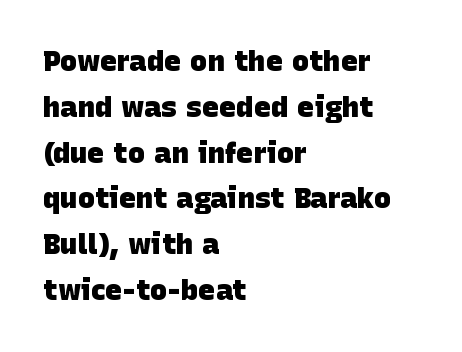
Tracking value appears to be zero — textbook default spacing. Does the copy run flush right? No — it runs flush left. Caption: bold face, heavy strokes. Vertically, the passage feels balanced, rows spaced as you'd expect. This sample has the flowing, uneven cadence of proportional lettering. The font family rendered here belongs to the sans-serif group.
